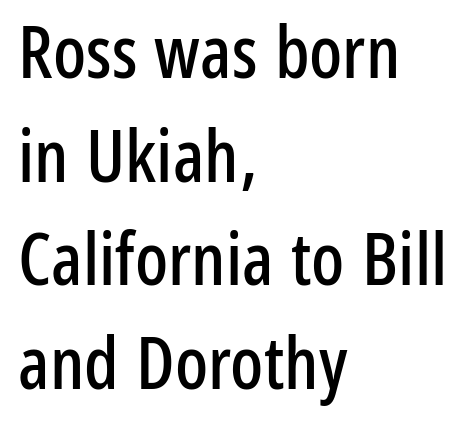
The image shows 73 px condensed sans-serif type, upright; set left-aligned, normal line spacing (1.42x), normal letter spacing, not underlined; low stroke contrast and a medium x-height.
